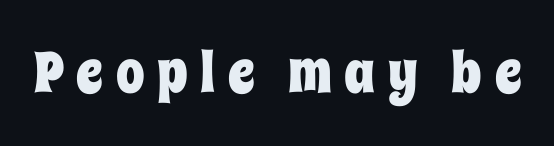
Q: Is the text italic (slanted)? A: No, it is upright.
Q: Is the text underlined? A: No.
Q: Is the spacing between letters normal or unusually wide? A: Unusually wide.
Q: Width (condensed, normal, or wide)? A: Condensed.
Q: Stroke contrast? A: Low.
Q: x-height? A: Large.
Q: Monospaced? A: No.
